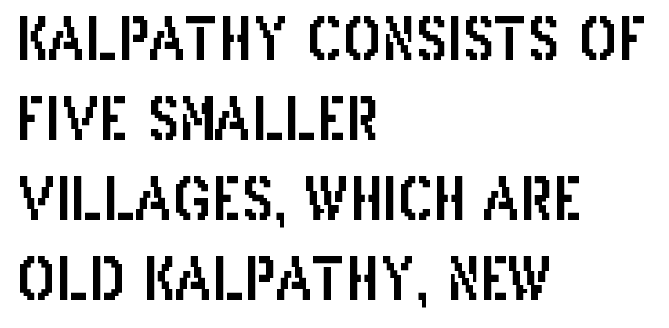
{"serif": "no", "italic": "no", "width": "condensed", "stroke_contrast": "low", "x_height": "large", "monospaced": "no", "underline": "no", "align": "left", "line_spacing": "normal", "line_spacing_ratio": 1.38, "letter_spacing": "normal", "letter_spacing_em": 0.0, "glyph_px": 58}
